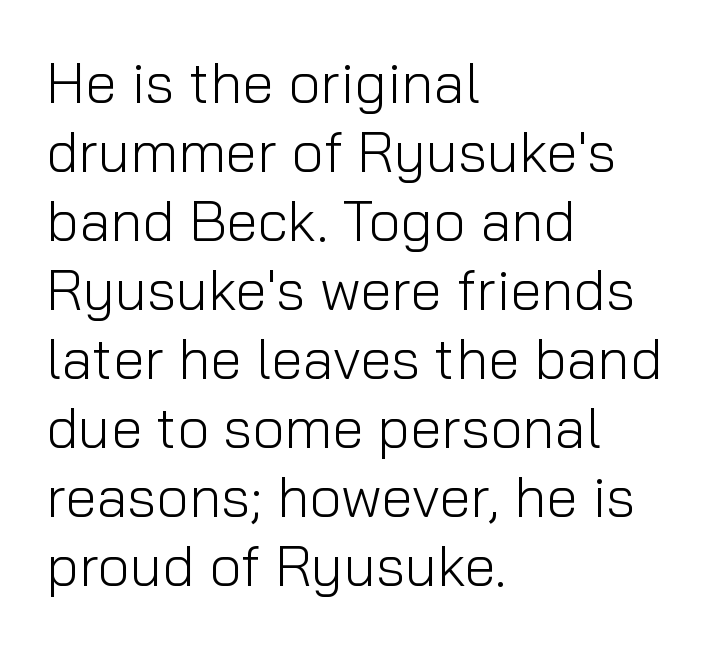
The image shows 57 px light sans-serif type, upright; set left-aligned, line spacing 1.21x, normal letter spacing, not underlined; low stroke contrast and a medium x-height.
